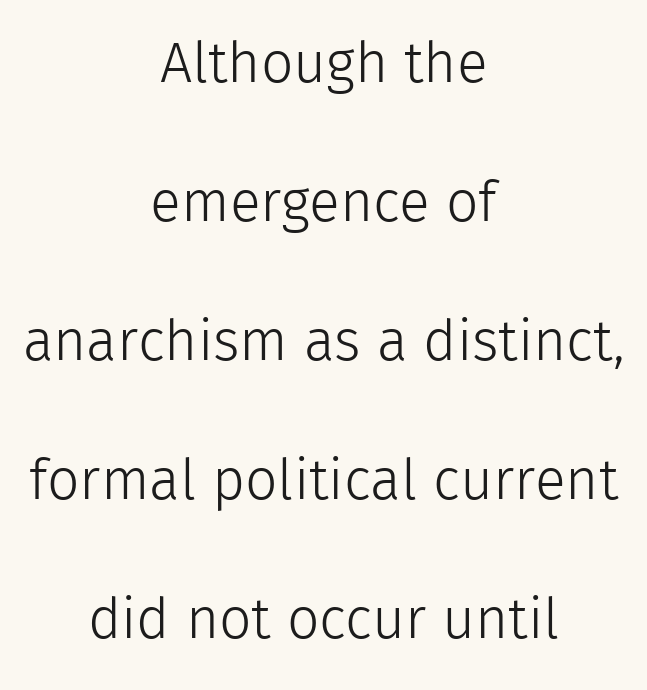
Q: Is the text bold? A: No.
Q: Is the text italic (slanted)? A: No, it is upright.
Q: Is the typeface a serif or a sans-serif typeface? A: Sans-serif.
Q: Is the text underlined? A: No.
Q: How is the paragraph aligned? A: Centered.
Q: Is the spacing between letters normal or unusually wide? A: Normal.
Q: Is the spacing between lines tight, normal or loose? A: Loose.
Q: Width (condensed, normal, or wide)? A: Normal.
Q: x-height? A: Medium.
Q: Monospaced? A: No.
